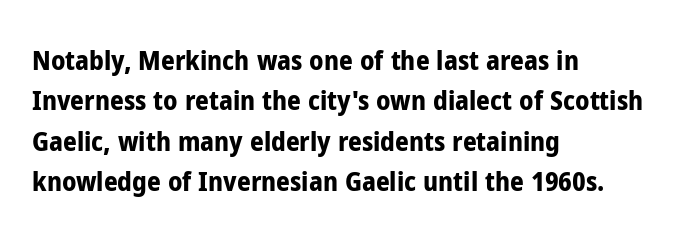
Q: Is the text bold? A: Yes.
Q: Is the text italic (slanted)? A: No, it is upright.
Q: Is the text underlined? A: No.
Q: How is the paragraph aligned? A: Left-aligned.
Q: Is the spacing between letters normal or unusually wide? A: Normal.
Q: Is the spacing between lines tight, normal or loose? A: Normal.
